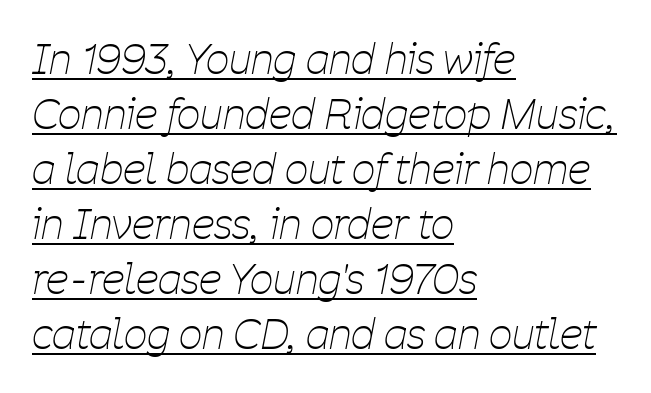
Q: Is the text bold? A: No.
Q: Is the text italic (slanted)? A: Yes, it leans right by about 11 degrees.
Q: Is the text underlined? A: Yes.
Q: How is the paragraph aligned? A: Left-aligned.
Q: Is the spacing between letters normal or unusually wide? A: Normal.
Q: Is the spacing between lines tight, normal or loose? A: Normal.
Q: Width (condensed, normal, or wide)? A: Condensed.
Q: Stroke contrast? A: Low.
Q: x-height? A: Medium.
Q: Monospaced? A: No.
